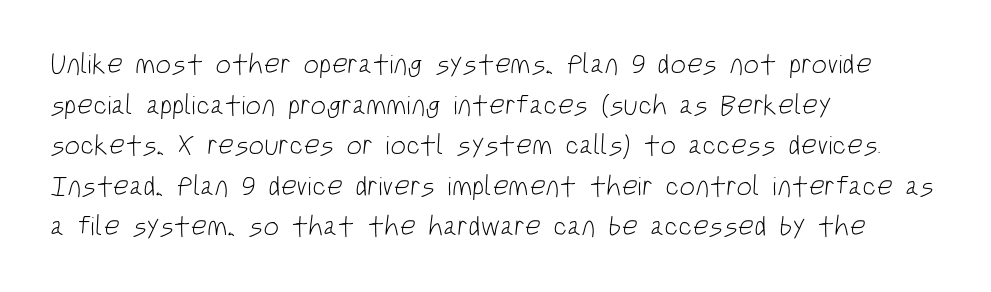
Q: Is the text bold? A: No.
Q: Is the typeface a serif or a sans-serif typeface? A: Sans-serif.
Q: Is the text underlined? A: No.
Q: How is the paragraph aligned? A: Left-aligned.
Q: Is the spacing between letters normal or unusually wide? A: Normal.
Q: Is the spacing between lines tight, normal or loose? A: Normal.
Q: Width (condensed, normal, or wide)? A: Condensed.
Q: Stroke contrast? A: Low.
Q: x-height? A: Large.
Q: Monospaced? A: No.
